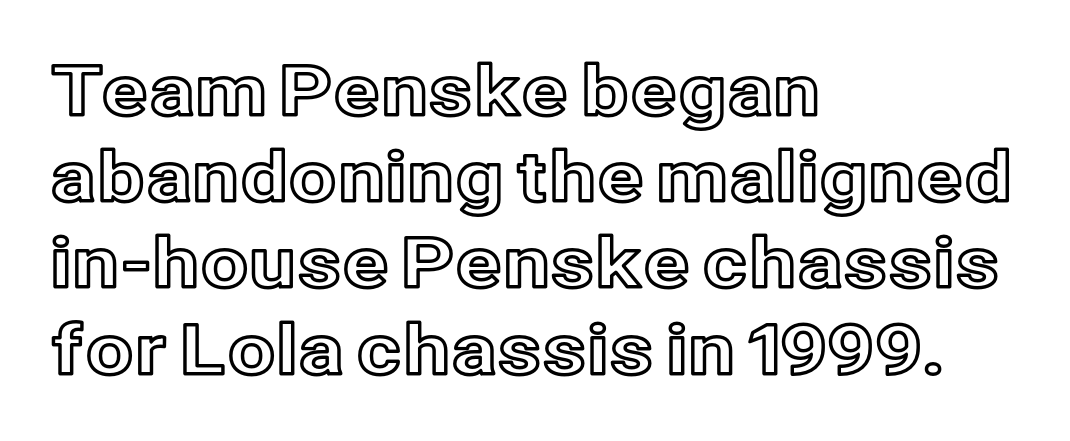
{"italic": "no", "width": "normal", "x_height": "medium", "monospaced": "no", "underline": "no", "align": "left", "line_spacing": "normal", "line_spacing_ratio": 1.25, "letter_spacing": "normal", "letter_spacing_em": 0.0, "glyph_px": 69}
